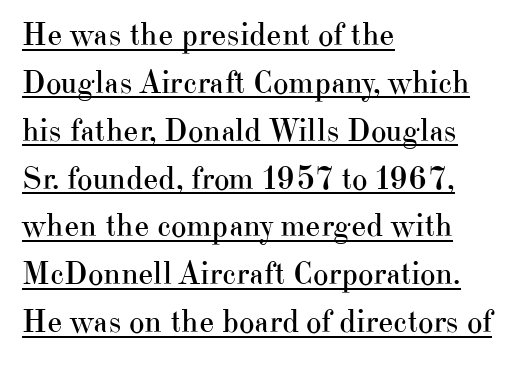
{"serif": "yes", "italic": "no", "bold": "no", "weight": "regular", "width": "normal", "stroke_contrast": "high", "x_height": "small", "monospaced": "no", "underline": "yes", "align": "left", "line_spacing": "normal", "line_spacing_ratio": 1.45, "letter_spacing": "normal", "letter_spacing_em": 0.0, "glyph_px": 33}
